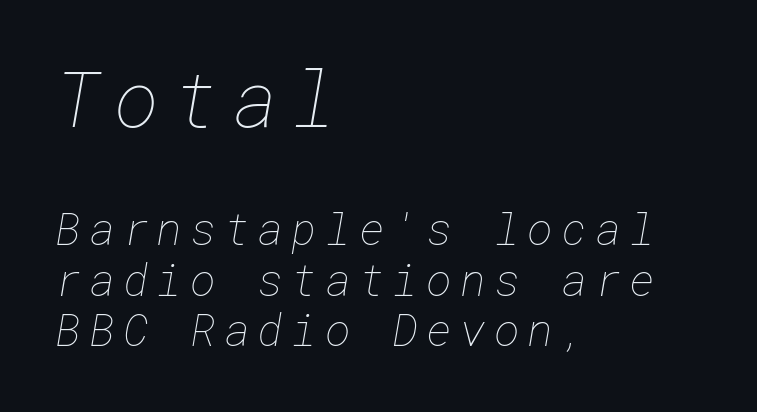
Successive baselines arrive quickly, one right under another. Whoever set this made the first block the dominant, larger element. Is the block centered? No — it sits flush against the left margin. Think standard paragraph weight, or any step lighter than that. The gap between lines stays unmarked.
